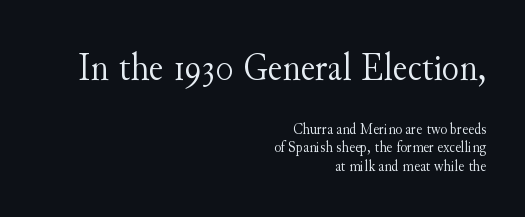
The image shows 40 px light serif type, upright; set right-aligned, tight line spacing (1.15x), normal letter spacing, not underlined; the first (top) block is 2.5x larger; medium stroke contrast and a small x-height.
